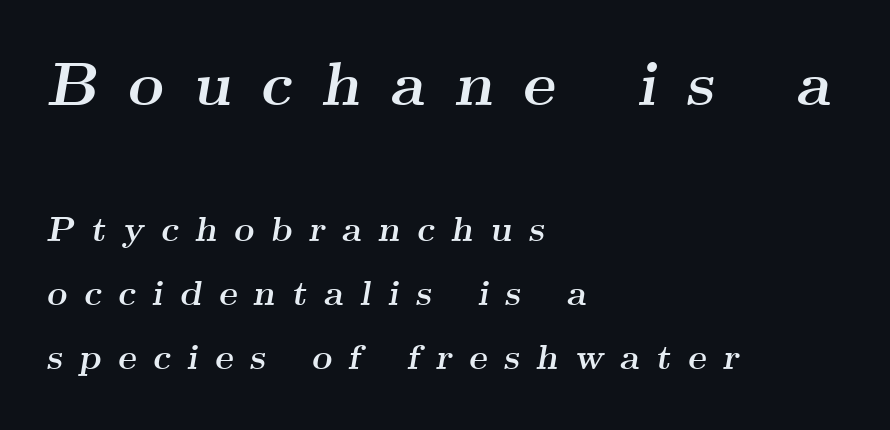
The image shows 62 px semibold, wide serif type, italic (leaning right); set left-aligned, line spacing 1.82x, unusually wide letter spacing (+0.47 em), not underlined; the first (top) block is 1.77x larger; medium stroke contrast and a small x-height.
